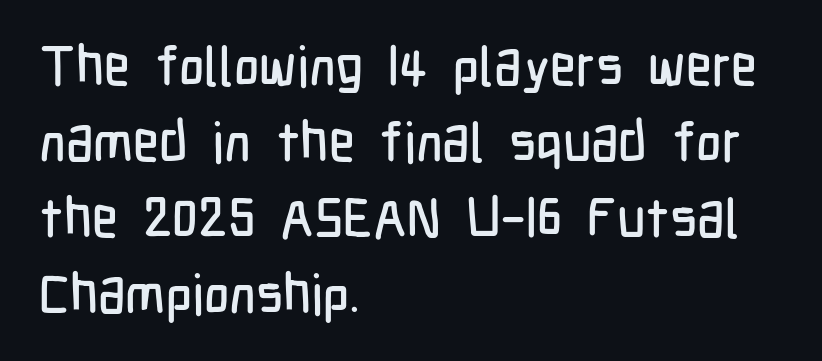
The lettering holds an erect, upright posture throughout. Letterform terminals end flat and unadorned throughout the passage. Letters rest on an invisible, unmarked baseline. Leading: standard.
